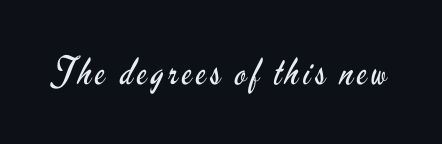
The image shows 37 px regular-weight, condensed sans-serif type; set not underlined; low stroke contrast and a small x-height.
